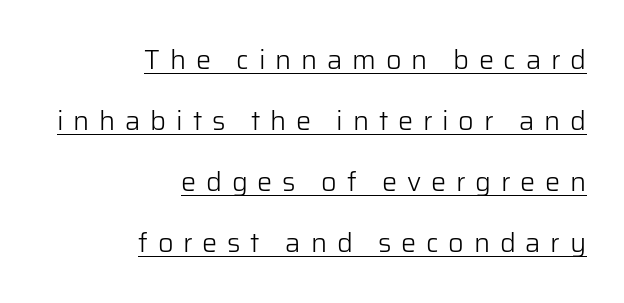
Q: Is the text bold? A: No.
Q: Is the text italic (slanted)? A: No, it is upright.
Q: Is the text underlined? A: Yes.
Q: How is the paragraph aligned? A: Right-aligned.
Q: Is the spacing between letters normal or unusually wide? A: Unusually wide.
Q: Is the spacing between lines tight, normal or loose? A: Loose.
